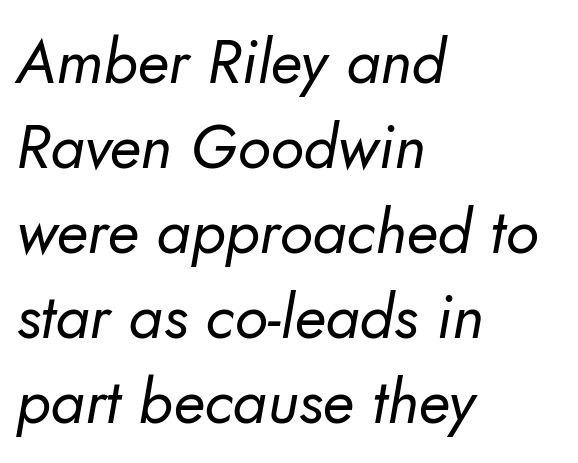
Q: Is the text bold? A: No.
Q: Is the typeface a serif or a sans-serif typeface? A: Sans-serif.
Q: Is the text underlined? A: No.
Q: How is the paragraph aligned? A: Left-aligned.
Q: Is the spacing between letters normal or unusually wide? A: Normal.
Q: Is the spacing between lines tight, normal or loose? A: Normal.
Q: Width (condensed, normal, or wide)? A: Normal.
Q: Stroke contrast? A: Low.
Q: x-height? A: Small.
Q: Monospaced? A: No.
